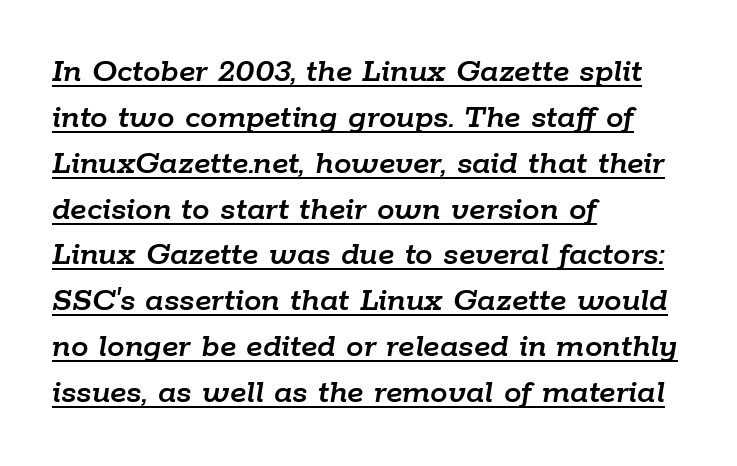
The image shows 35 px text type, italic (leaning right); set left-aligned, normal line spacing (1.31x), normal letter spacing, underlined; low stroke contrast and a medium x-height.
